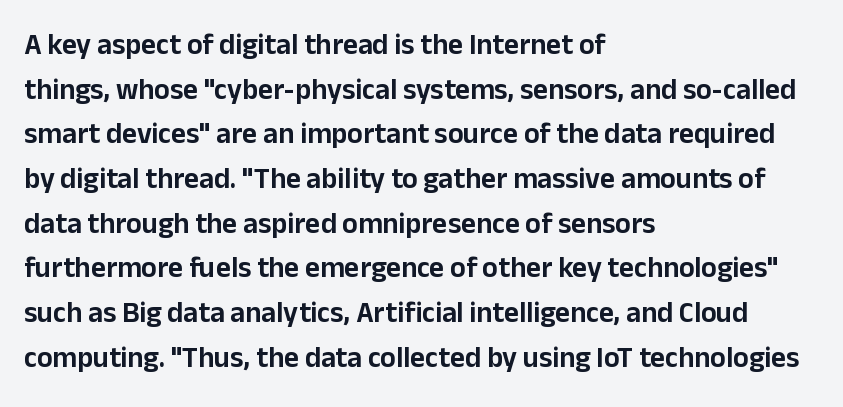
Q: Is the text italic (slanted)? A: No, it is upright.
Q: Is the typeface a serif or a sans-serif typeface? A: Sans-serif.
Q: Is the text underlined? A: No.
Q: How is the paragraph aligned? A: Left-aligned.
Q: Is the spacing between letters normal or unusually wide? A: Normal.
Q: Is the spacing between lines tight, normal or loose? A: Normal.
Q: Width (condensed, normal, or wide)? A: Normal.
Q: Stroke contrast? A: Low.
Q: x-height? A: Medium.
Q: Monospaced? A: No.
